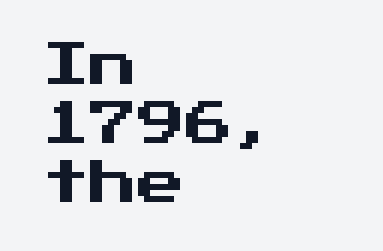
Q: Is the text italic (slanted)? A: No, it is upright.
Q: Is the typeface a serif or a sans-serif typeface? A: Sans-serif.
Q: Is the text underlined? A: No.
Q: How is the paragraph aligned? A: Left-aligned.
Q: Is the spacing between letters normal or unusually wide? A: Normal.
Q: Width (condensed, normal, or wide)? A: Normal.
Q: Stroke contrast? A: Medium.
Q: x-height? A: Medium.
